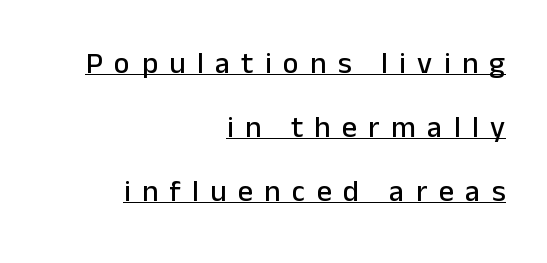
The image shows 30 px sans-serif type, upright; set right-aligned, loose line spacing (2.13x), unusually wide letter spacing (+0.38 em), underlined; low stroke contrast and a medium x-height.
